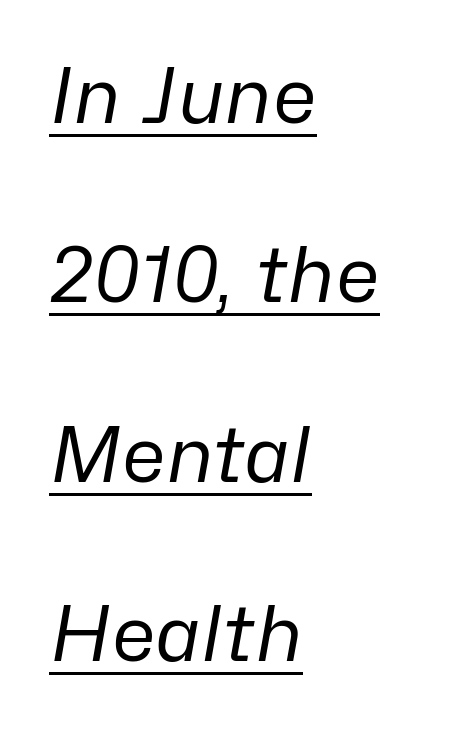
Looking at the ascenders, they clearly lean. The face used here is rendered with its standard letterfit. Think of a printed novel: that variable character pitch is what you see here. Underlined type. Layout note: lines flush left.
